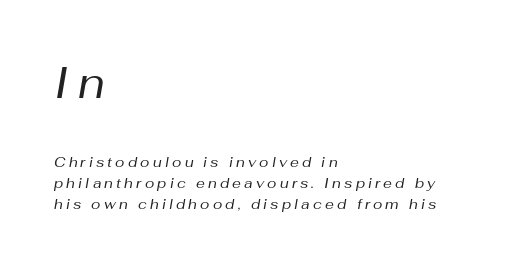
{"italic": "yes", "lean": "right", "slant_degrees": 10, "bold": "no", "weight": "regular", "width": "normal", "stroke_contrast": "medium", "x_height": "medium", "monospaced": "no", "underline": "no", "align": "left", "line_spacing": "normal", "line_spacing_ratio": 1.49, "letter_spacing": "wide", "letter_spacing_em": 0.23, "larger_block": "first", "size_ratio": 3.07, "glyph_px": 43}
